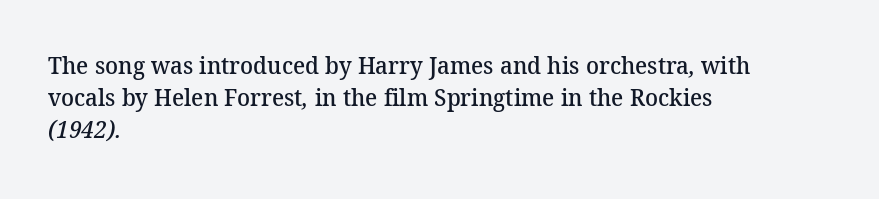
Leftover space on each line is placed entirely after the last word. Honestly, the letter spacing is just normal — you wouldn't notice it. The baseline area is clear. The block of text has a typical density, with ordinary space between rows. I'd describe the lettering as semibold — firm but not a full bold.
